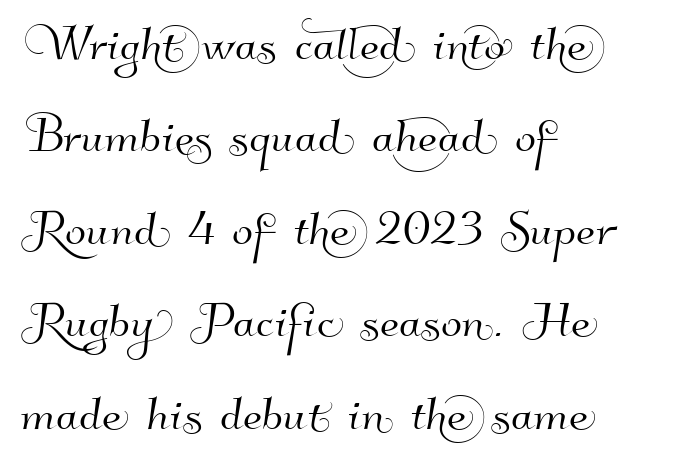
{"serif": "no", "width": "normal", "stroke_contrast": "high", "x_height": "small", "monospaced": "no", "underline": "no", "align": "left", "line_spacing": "normal", "line_spacing_ratio": 1.49, "letter_spacing": "normal", "letter_spacing_em": 0.0, "glyph_px": 62}
